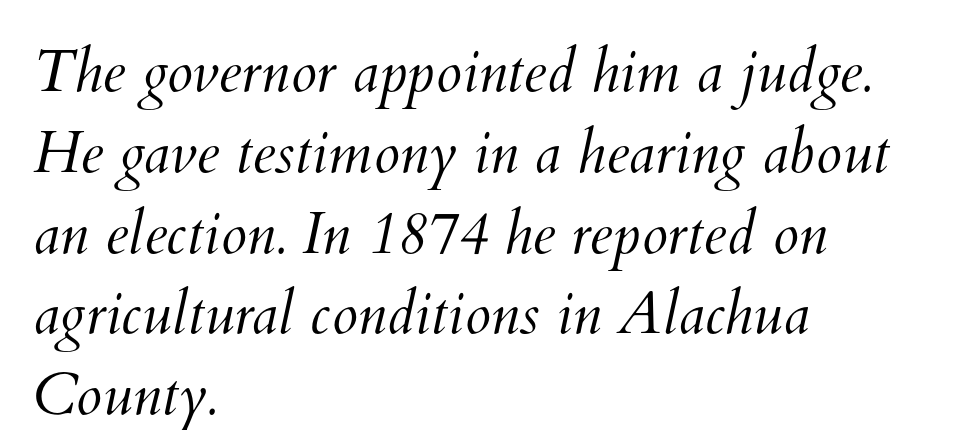
The image shows 59 px light type; set left-aligned, normal line spacing (1.37x), normal letter spacing, not underlined; medium stroke contrast and a small x-height.
